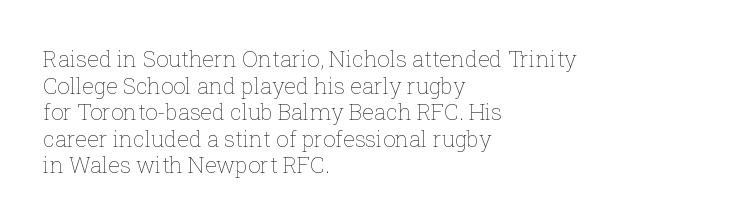
Q: Is the text bold? A: No.
Q: Is the text italic (slanted)? A: No, it is upright.
Q: Is the text underlined? A: No.
Q: How is the paragraph aligned? A: Left-aligned.
Q: Is the spacing between letters normal or unusually wide? A: Normal.
